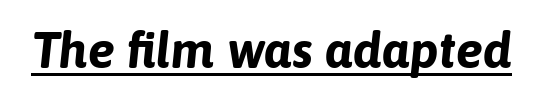
The image shows 51 px bold type, italic (leaning right); set normal letter spacing, underlined; low stroke contrast and a medium x-height.
